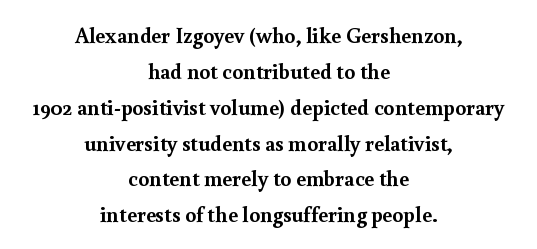
Q: Is the text bold? A: Yes.
Q: Is the text italic (slanted)? A: No, it is upright.
Q: Is the text underlined? A: No.
Q: How is the paragraph aligned? A: Centered.
Q: Is the spacing between letters normal or unusually wide? A: Normal.
Q: Is the spacing between lines tight, normal or loose? A: Normal.
